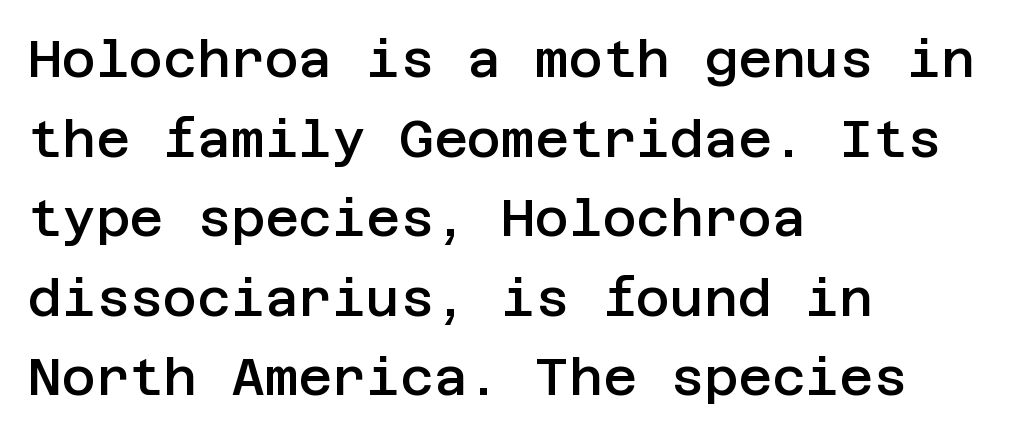
{"serif": "no", "italic": "no", "bold": "semi", "weight": "semibold", "width": "normal", "stroke_contrast": "low", "x_height": "large", "underline": "no", "align": "left", "line_spacing": "normal", "line_spacing_ratio": 1.53, "letter_spacing": "normal", "letter_spacing_em": 0.0, "glyph_px": 52}
